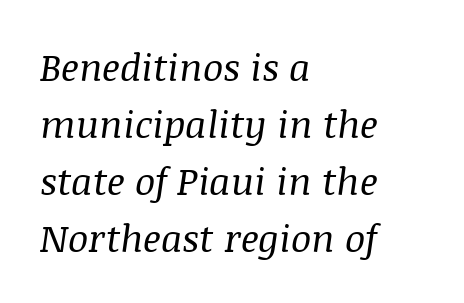
{"serif": "yes", "italic": "yes", "lean": "right", "slant_degrees": 8, "bold": "no", "weight": "regular", "width": "normal", "stroke_contrast": "medium", "x_height": "large", "monospaced": "no", "underline": "no", "align": "left", "line_spacing": "normal", "line_spacing_ratio": 1.5, "letter_spacing": "normal", "letter_spacing_em": 0.0, "glyph_px": 38}
